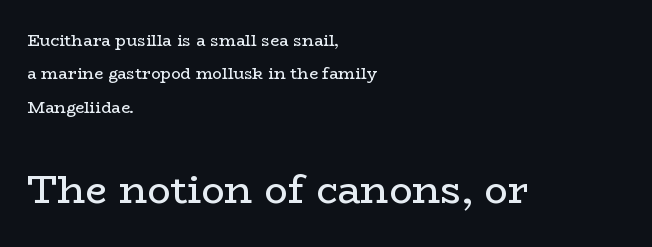
{"serif": "yes", "italic": "no", "bold": "no", "weight": "regular", "width": "wide", "stroke_contrast": "low", "x_height": "medium", "monospaced": "no", "underline": "no", "align": "left", "line_spacing": "loose", "line_spacing_ratio": 2.09, "letter_spacing": "normal", "letter_spacing_em": 0.0, "larger_block": "second", "size_ratio": 2.44, "glyph_px": 39}
